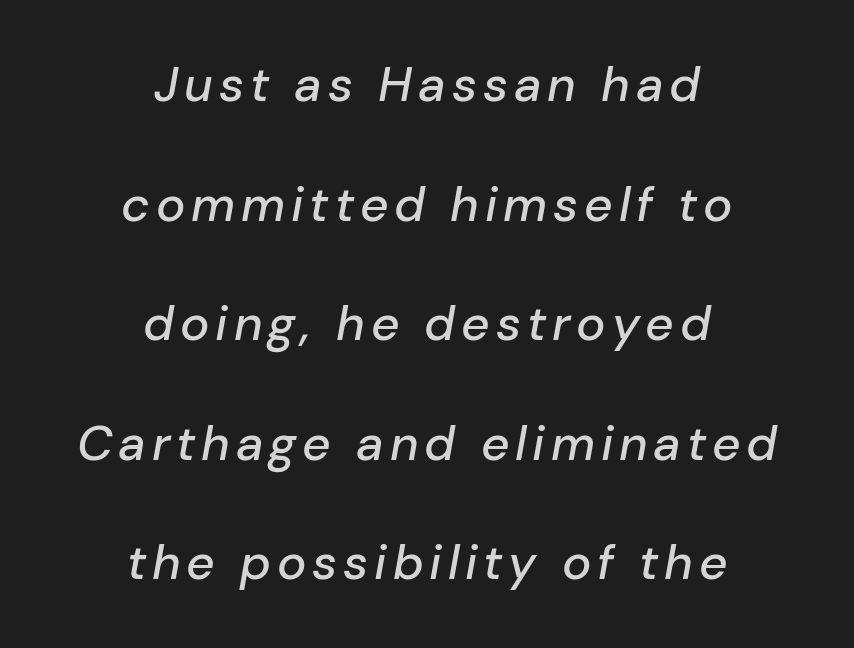
The foot of each line stays bare and open. The vertical gap from one line to the next is large. It's the slanting kind of type. Each letter keeps its own natural width here, so spacing adapts to shape. Each line is balanced around a shared central axis.
